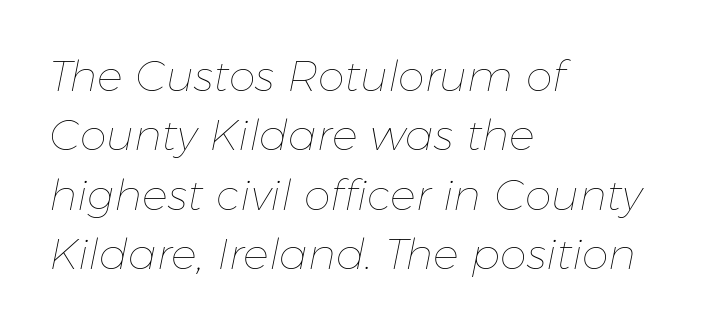
Q: Is the text bold? A: No.
Q: Is the text italic (slanted)? A: Yes, it leans right by about 11 degrees.
Q: Is the text underlined? A: No.
Q: How is the paragraph aligned? A: Left-aligned.
Q: Is the spacing between letters normal or unusually wide? A: Normal.
Q: Is the spacing between lines tight, normal or loose? A: Normal.
Q: Width (condensed, normal, or wide)? A: Normal.
Q: Stroke contrast? A: Low.
Q: x-height? A: Medium.
Q: Monospaced? A: No.
